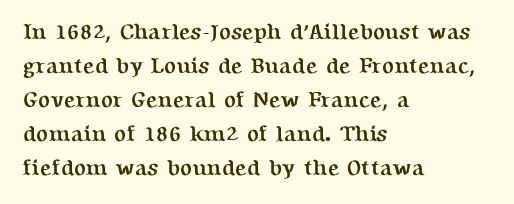
Underline: absent. Default kerning and tracking; the words read as compact shapes. Successive baselines arrive at the customary interval. You can tell it's not italic because the verticals are truly vertical. One-word summary of the alignment: left. These lines carry a lot of weight — the face is fully bold.
